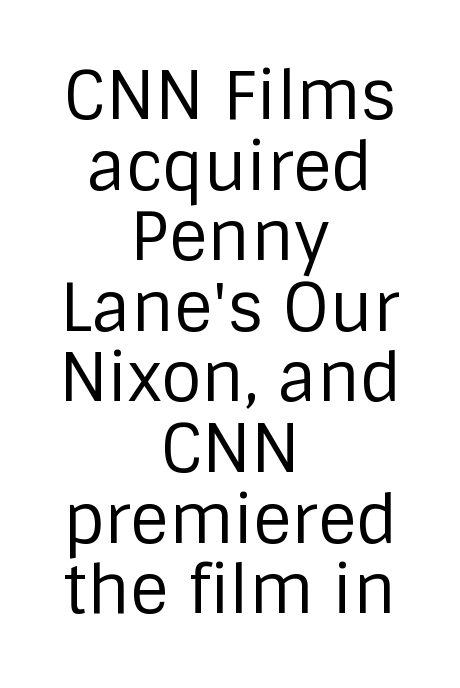
{"serif": "no", "italic": "no", "bold": "no", "weight": "regular", "width": "normal", "stroke_contrast": "low", "x_height": "large", "monospaced": "no", "underline": "no", "align": "center", "line_spacing": "tight", "line_spacing_ratio": 1.07, "letter_spacing": "normal", "letter_spacing_em": 0.0, "glyph_px": 66}
